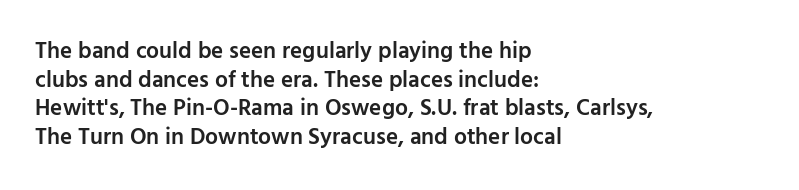
{"italic": "no", "bold": "semi", "underline": "no", "align": "left", "line_spacing": "normal", "line_spacing_ratio": 1.25, "letter_spacing": "normal", "letter_spacing_em": 0.0, "glyph_px": 23}
